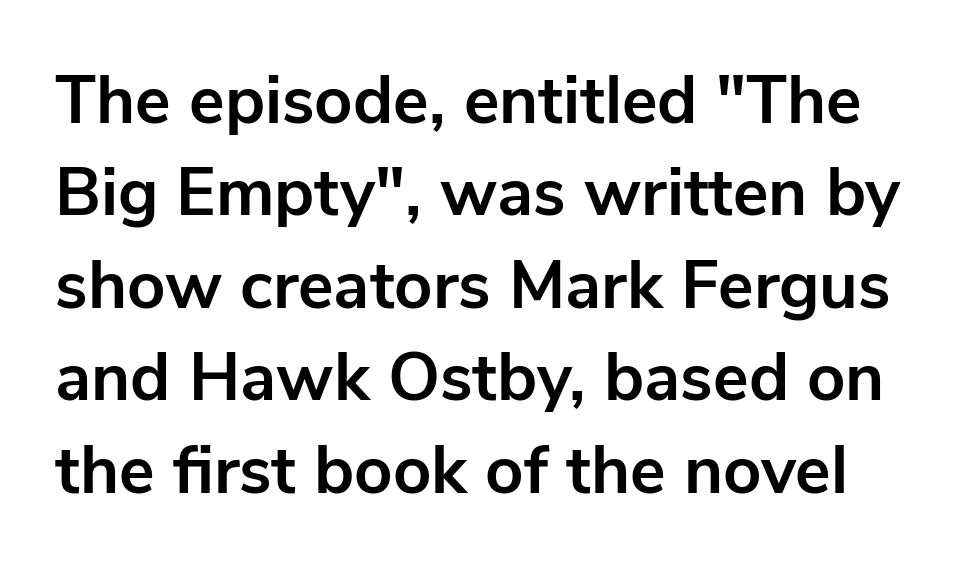
Q: Is the text bold? A: Yes.
Q: Is the text italic (slanted)? A: No, it is upright.
Q: Is the typeface a serif or a sans-serif typeface? A: Sans-serif.
Q: Is the text underlined? A: No.
Q: Is the spacing between letters normal or unusually wide? A: Normal.
Q: Is the spacing between lines tight, normal or loose? A: Normal.
Q: Width (condensed, normal, or wide)? A: Normal.
Q: Stroke contrast? A: Low.
Q: x-height? A: Medium.
Q: Monospaced? A: No.
